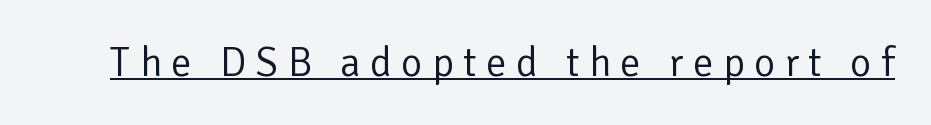
{"serif": "no", "italic": "no", "bold": "no", "weight": "regular", "width": "normal", "stroke_contrast": "low", "x_height": "medium", "monospaced": "no", "underline": "yes", "letter_spacing": "wide", "letter_spacing_em": 0.23, "glyph_px": 41}
